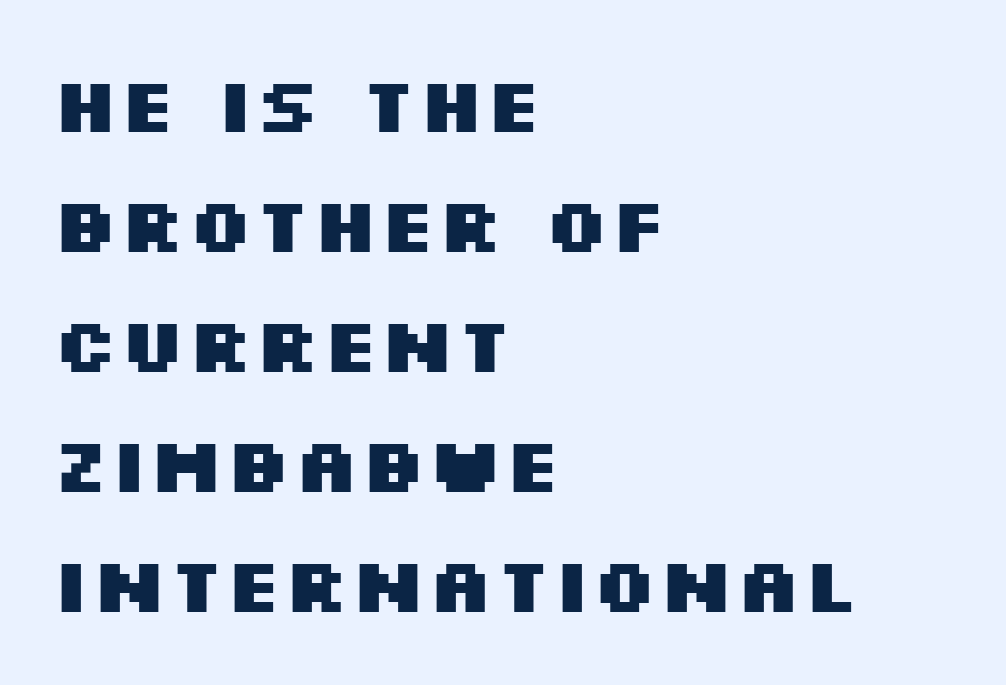
The image shows 77 px heavy, wide sans-serif type, upright; set left-aligned, normal line spacing (1.56x), normal letter spacing, not underlined; medium stroke contrast and a large x-height.
